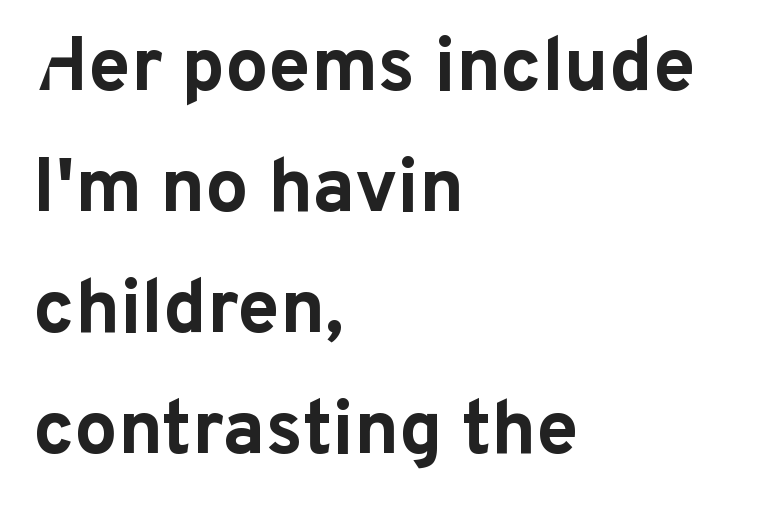
Letterform terminals end flat and unadorned throughout the passage. Nope, not italic — everything's standing straight. The rendering uses a moderate line-height, typical for paragraphs. Compared with an ordinary text face, these strokes are far heavier — a full bold. The letters advance in unequal steps, a hallmark of proportional type.
